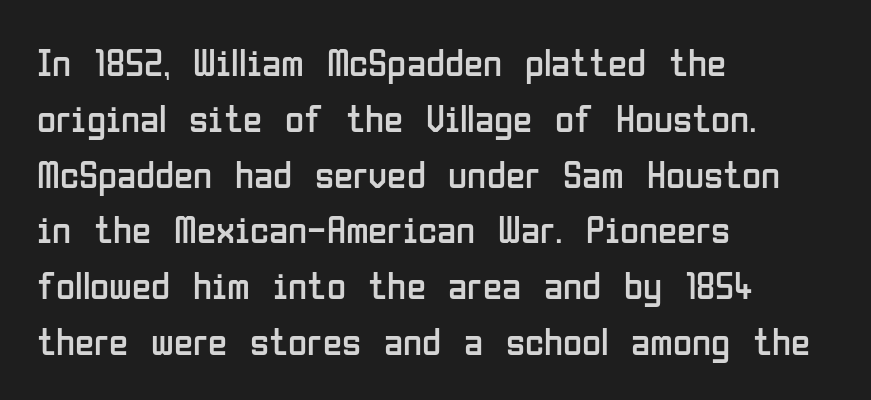
Regular leading. Vertical stems look standard width or narrower in stroke. You can tell from the bare stems that sans-serif type was used. Nobody drew a line under any word here.
